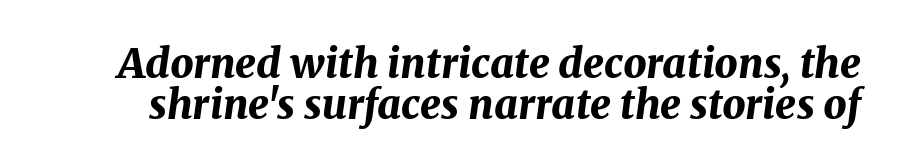
Standard letterfit; no display-style spreading of the glyphs. Unmarked baselines from the first word to the last. The whole block is typeset with a tilt. Successive baselines arrive quickly, one right under another. These lines carry a lot of weight — the face is fully bold. A typesetter would call this proportional, since set widths differ per character.
